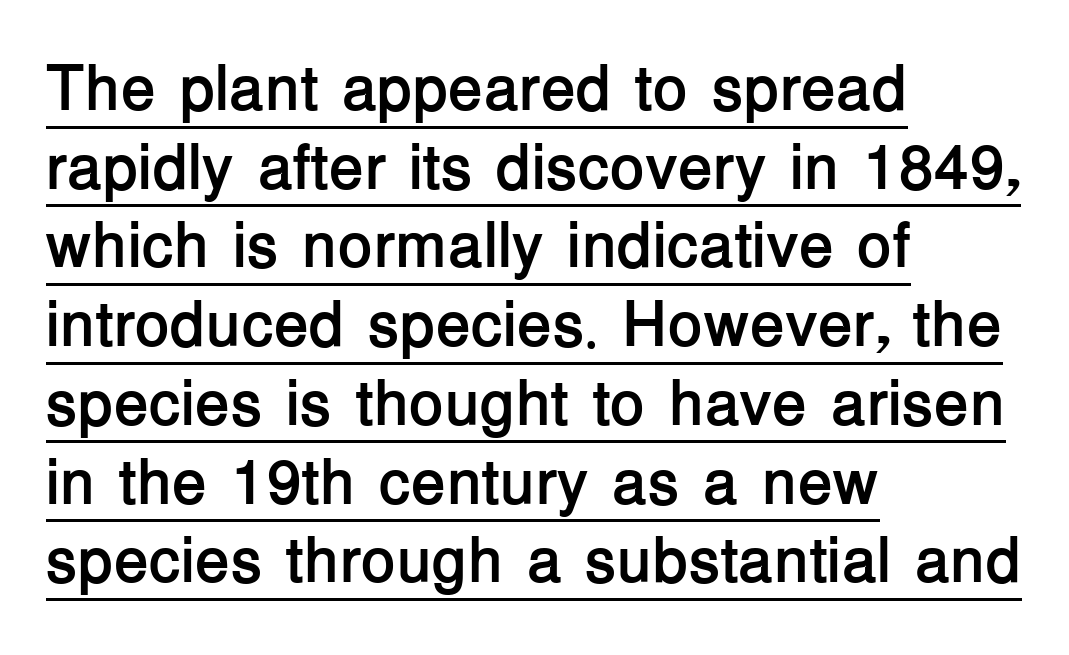
The image shows 64 px semibold sans-serif type, upright; set left-aligned, line spacing 1.23x, normal letter spacing, underlined; low stroke contrast and a medium x-height.
